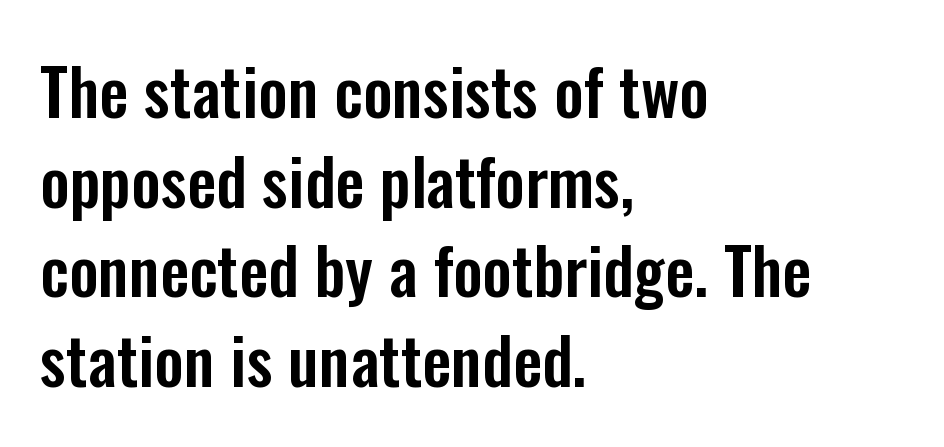
The glyphs are unaccompanied by any horizontal stroke below them. Stroke terminals: plain, sans-serif. The passage shown is typed in a proportional face where columns would drift. When letters stand straight like this, we call the style roman or upright. How would I describe the line gaps? Plain and ordinary.
